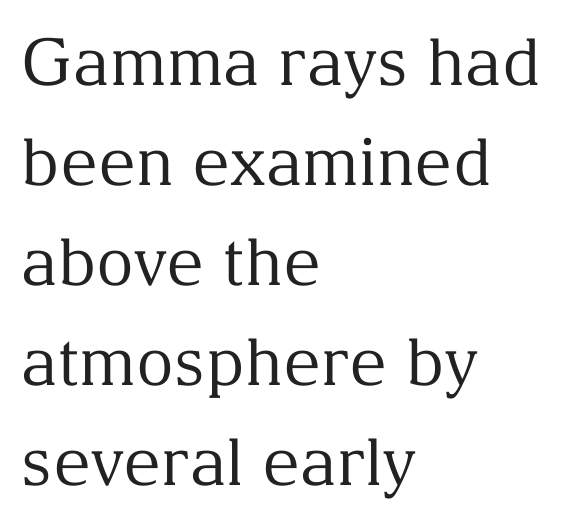
In terms of posture, this sample is upright. The rendering shows small feet on the letterforms — a serif design. No extra ink here — the face is not bold. Leading: standard.
